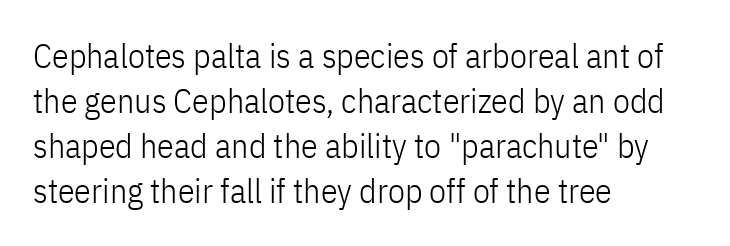
The specimen omits any rule beneath the text block's lines. The passage shown stacks its lines at a standard gap. Is the letter spacing exaggerated? No — it looks like the ordinary default. Each letter keeps its own natural width here, so spacing adapts to shape.
